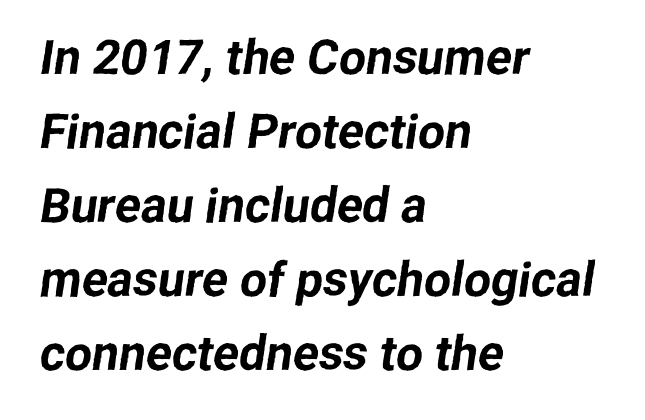
The image shows 48 px sans-serif type; set left-aligned, normal line spacing (1.54x), normal letter spacing, not underlined; low stroke contrast and a medium x-height.
